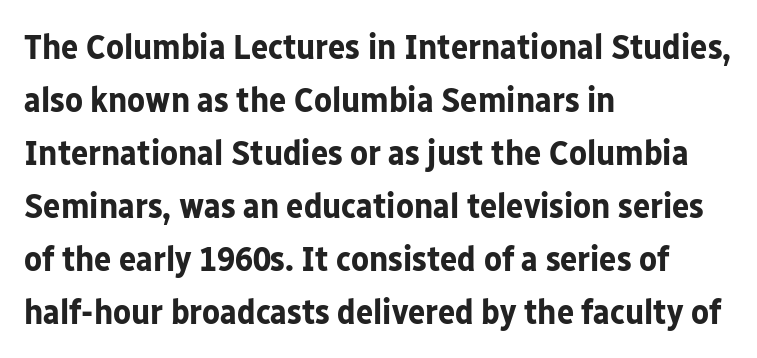
The ragged edge is on the right, which tells us the setting is flush left. Classification — sans serif. These lines are rendered in a variable-pitch font. The space beneath each line is pristine and unruled.
